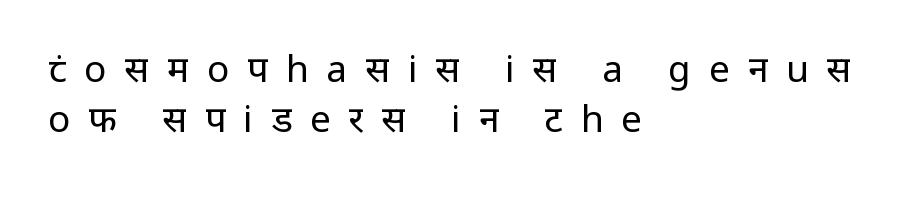
Are there feet on the stems? There aren't — it's a sans. Unbolded letterforms with no extra heft. Any mark beneath the type? The region is blank. Where is the straight margin? On the left.
